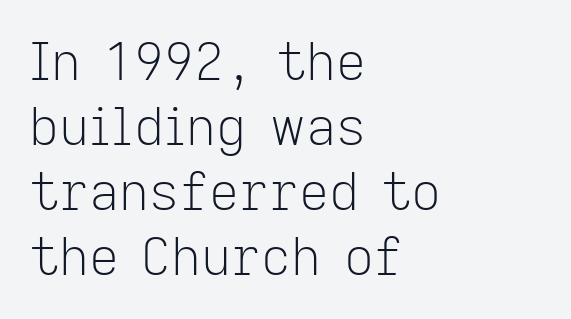
{"serif": "no", "italic": "no", "bold": "no", "weight": "light", "width": "normal", "stroke_contrast": "low", "x_height": "medium", "monospaced": "no", "underline": "no", "align": "left", "line_spacing": "normal", "line_spacing_ratio": 1.25, "letter_spacing": "normal", "letter_spacing_em": 0.0, "glyph_px": 52}
